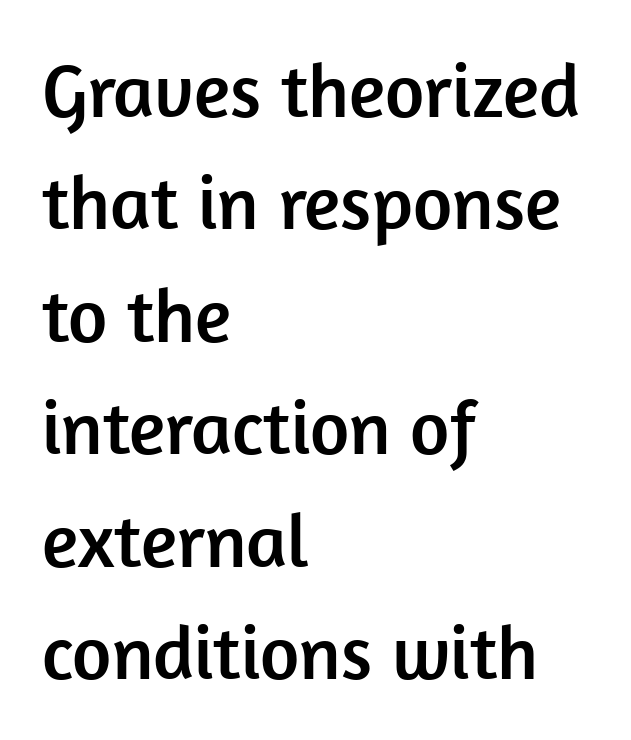
The image shows 76 px sans-serif type, upright; set left-aligned, normal line spacing (1.48x), normal letter spacing, not underlined; low stroke contrast and a medium x-height.
